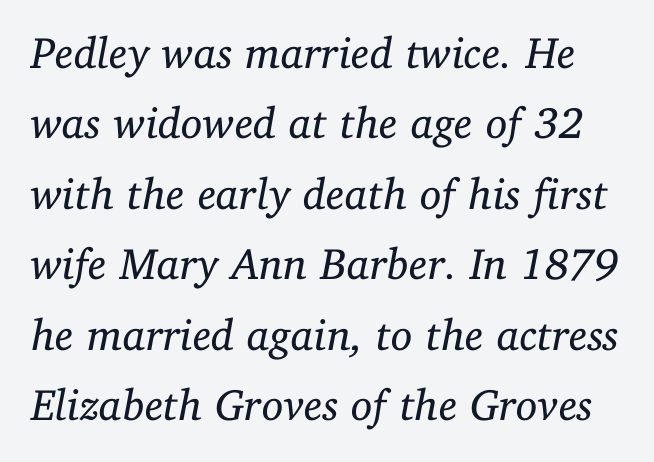
Q: Is the text bold? A: No.
Q: Is the text italic (slanted)? A: Yes, it leans right by about 11 degrees.
Q: Is the typeface a serif or a sans-serif typeface? A: Serif.
Q: Is the text underlined? A: No.
Q: Is the spacing between letters normal or unusually wide? A: Normal.
Q: Is the spacing between lines tight, normal or loose? A: Normal.
Q: Width (condensed, normal, or wide)? A: Normal.
Q: Stroke contrast? A: Low.
Q: x-height? A: Medium.
Q: Monospaced? A: No.
